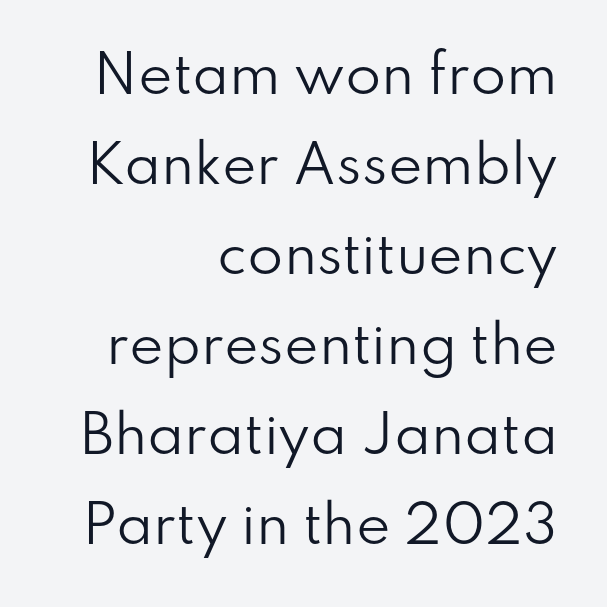
Q: Is the text bold? A: No.
Q: Is the text italic (slanted)? A: No, it is upright.
Q: Is the typeface a serif or a sans-serif typeface? A: Sans-serif.
Q: Is the text underlined? A: No.
Q: How is the paragraph aligned? A: Right-aligned.
Q: Is the spacing between letters normal or unusually wide? A: Normal.
Q: Width (condensed, normal, or wide)? A: Normal.
Q: Stroke contrast? A: Low.
Q: x-height? A: Small.
Q: Monospaced? A: No.
